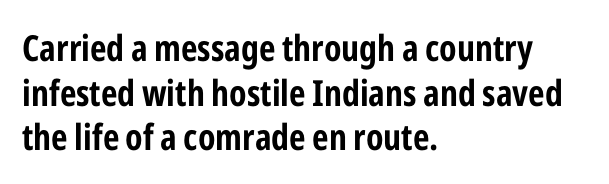
{"serif": "no", "italic": "no", "bold": "yes", "weight": "bold", "width": "condensed", "stroke_contrast": "low", "x_height": "medium", "monospaced": "no", "underline": "no", "align": "left", "line_spacing_ratio": 1.24, "letter_spacing": "normal", "letter_spacing_em": 0.0, "glyph_px": 36}
